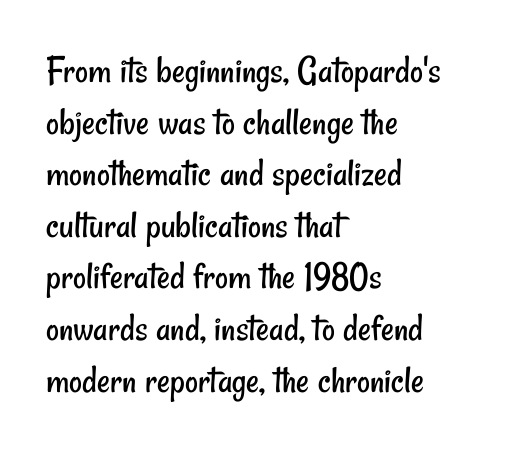
The image shows 40 px regular-weight, condensed sans-serif type; set left-aligned, normal line spacing (1.29x), normal letter spacing, not underlined; low stroke contrast and a small x-height.
